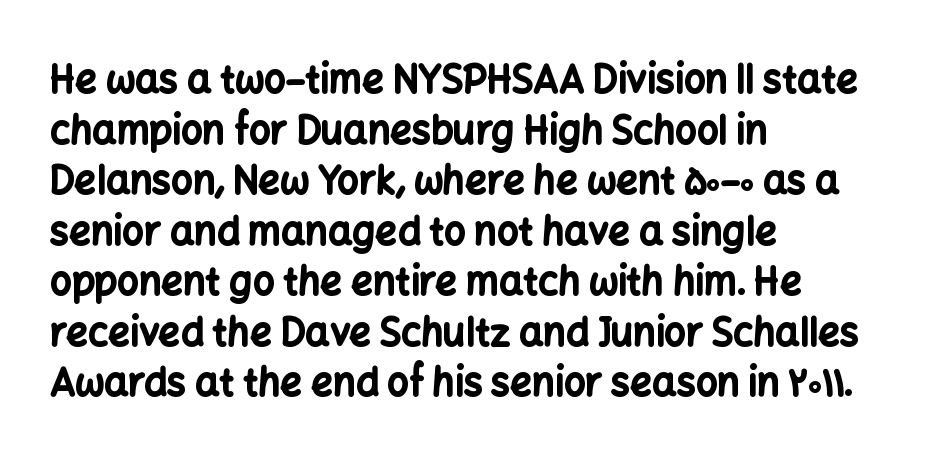
A bare baseline throughout the passage. Weight: bold. In CSS terms this would be text-align: left. The letters carry no serifs — their stems end cleanly without finishing strokes. Honestly, the letter spacing is just normal — you wouldn't notice it. The rendering uses natural spacing where letterforms have individual widths.
